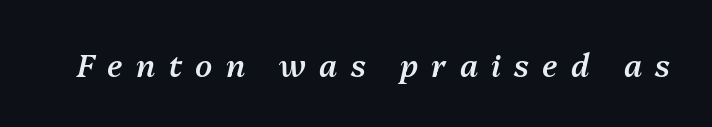
The image shows 31 px semibold type, italic (leaning right); set unusually wide letter spacing (+0.43 em), not underlined; medium stroke contrast and a medium x-height.
